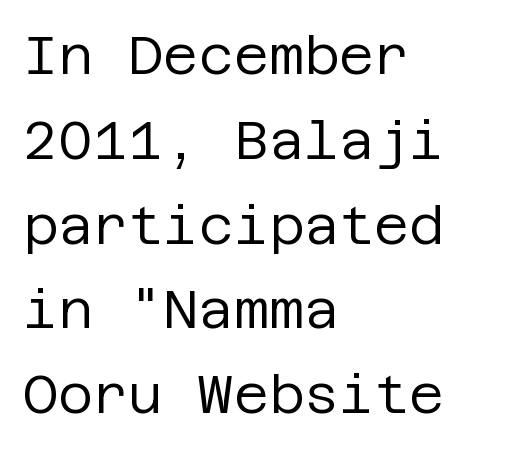
The image shows 54 px regular-weight sans-serif type, upright; set left-aligned, normal line spacing (1.57x), normal letter spacing, not underlined; low stroke contrast and a large x-height.
